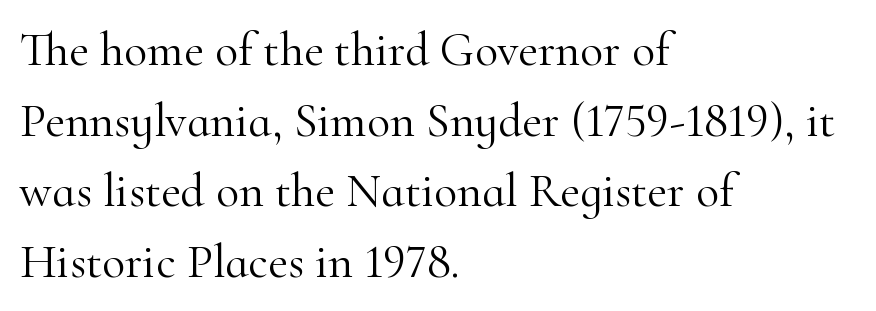
Posture: upright roman. What stands out about the letter spacing? Nothing — it is the standard amount. Here the designer chose a conventional face with non-uniform glyph widths. No letter is thick-stroked: the sample isn't bold.
